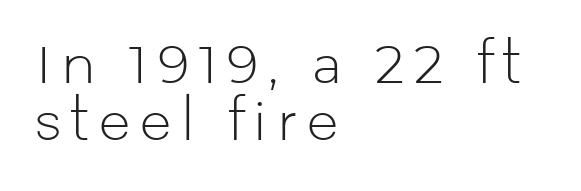
The image shows 52 px light sans-serif type, upright; set left-aligned, tight line spacing (1.1x), not underlined; low stroke contrast and a medium x-height.
